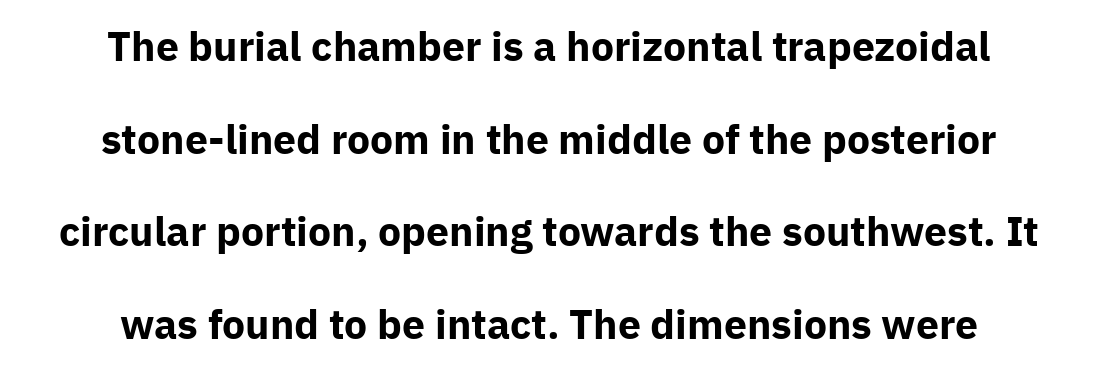
The leading is generous, giving the passage an open texture. In terms of letterspacing, this is plain default setting. Rule under the text: the space is simply empty. Typesetter's note: full bold, strokes at maximum text heaviness. The passage shown is typeset with a sans-serif family.
